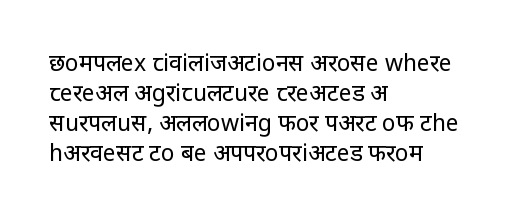
{"italic": "no", "bold": "no", "underline": "no", "align": "left", "line_spacing": "normal", "line_spacing_ratio": 1.31, "letter_spacing": "normal", "letter_spacing_em": 0.0, "glyph_px": 23}
